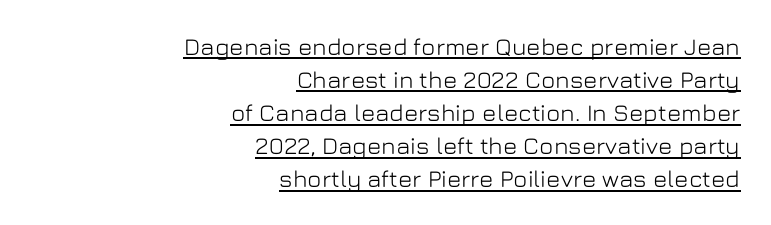
This rendering leaves character spacing at its baseline value. When letters stand straight like this, we call the style roman or upright. These characters rest on top of a visible drawn line. Compared with a flush-left layout, this one pins lines to the opposite, right side. Evenly set lines give the paragraph a standard silhouette.
